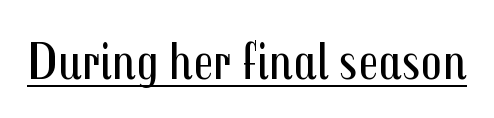
Q: Is the text bold? A: No.
Q: Is the text italic (slanted)? A: No, it is upright.
Q: Is the typeface a serif or a sans-serif typeface? A: Sans-serif.
Q: Is the text underlined? A: Yes.
Q: Is the spacing between letters normal or unusually wide? A: Normal.
Q: Width (condensed, normal, or wide)? A: Condensed.
Q: Stroke contrast? A: Medium.
Q: x-height? A: Medium.
Q: Monospaced? A: No.
